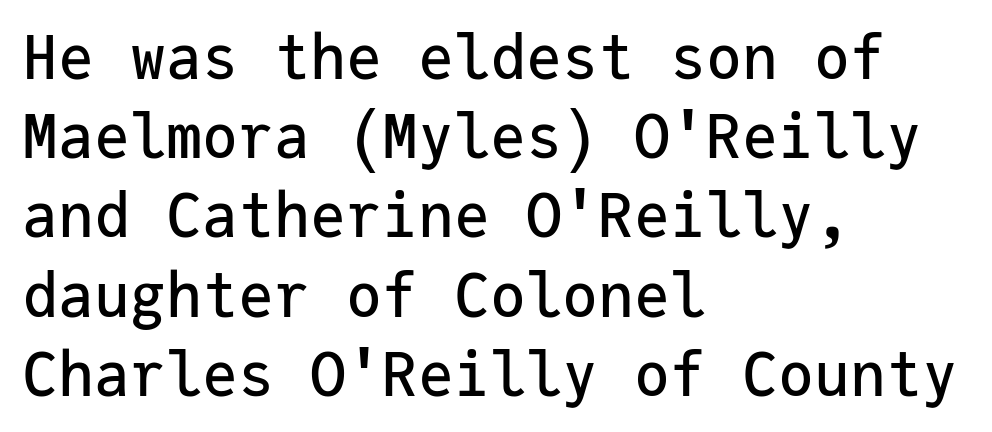
Q: Is the text italic (slanted)? A: No, it is upright.
Q: Is the typeface a serif or a sans-serif typeface? A: Sans-serif.
Q: Is the text underlined? A: No.
Q: How is the paragraph aligned? A: Left-aligned.
Q: Is the spacing between letters normal or unusually wide? A: Normal.
Q: Is the spacing between lines tight, normal or loose? A: Normal.
Q: Width (condensed, normal, or wide)? A: Normal.
Q: Stroke contrast? A: Low.
Q: x-height? A: Medium.
Q: Monospaced? A: Yes.
